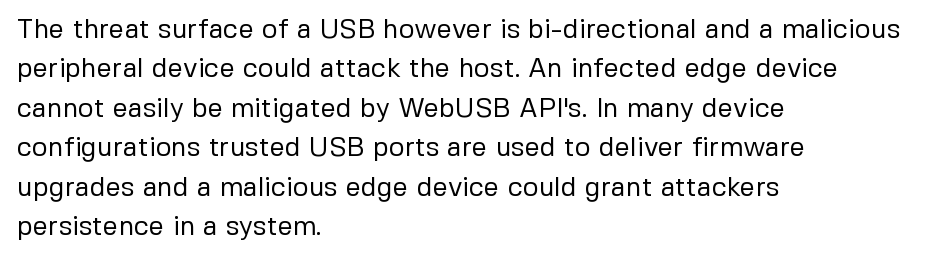
Q: Is the text bold? A: No.
Q: Is the text italic (slanted)? A: No, it is upright.
Q: Is the text underlined? A: No.
Q: How is the paragraph aligned? A: Left-aligned.
Q: Is the spacing between letters normal or unusually wide? A: Normal.
Q: Is the spacing between lines tight, normal or loose? A: Normal.
